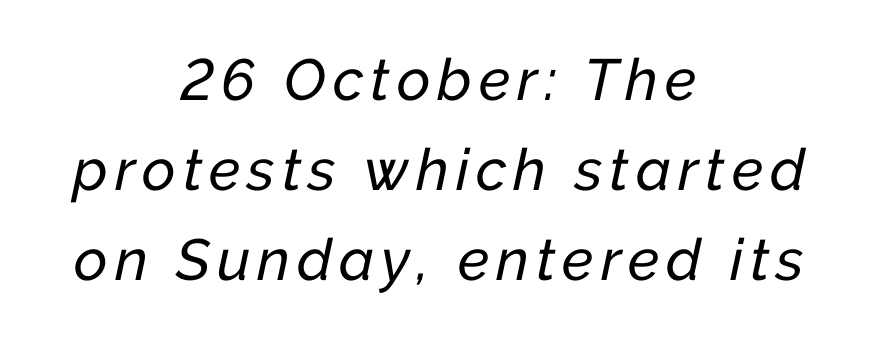
The image shows 58 px text type, italic (leaning right); set centered, normal line spacing (1.55x), not underlined; low stroke contrast and a medium x-height.
